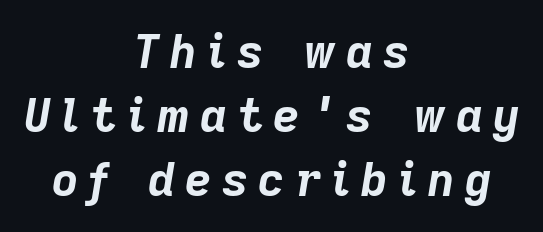
{"italic": "yes", "lean": "right", "slant_degrees": 9, "bold": "yes", "weight": "bold", "width": "normal", "stroke_contrast": "low", "x_height": "medium", "monospaced": "no", "underline": "no", "align": "center", "line_spacing": "normal", "line_spacing_ratio": 1.39, "letter_spacing": "wide", "letter_spacing_em": 0.22, "glyph_px": 46}
